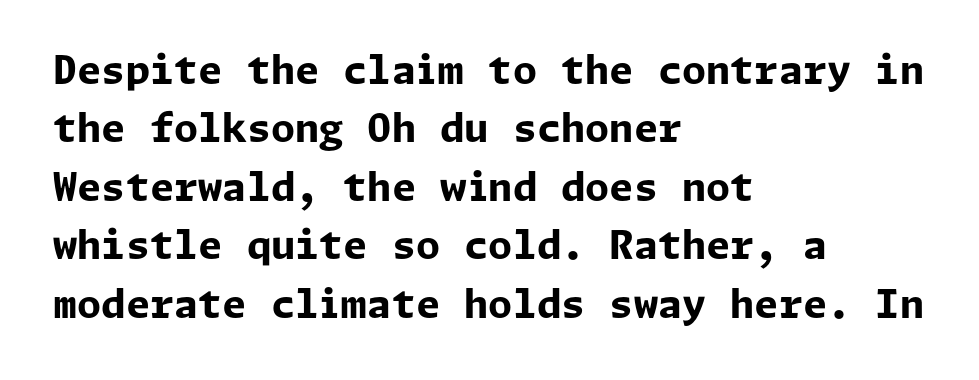
Q: Is the text bold? A: Yes.
Q: Is the text italic (slanted)? A: No, it is upright.
Q: Is the typeface a serif or a sans-serif typeface? A: Sans-serif.
Q: Is the text underlined? A: No.
Q: How is the paragraph aligned? A: Left-aligned.
Q: Is the spacing between letters normal or unusually wide? A: Normal.
Q: Is the spacing between lines tight, normal or loose? A: Normal.
Q: Width (condensed, normal, or wide)? A: Normal.
Q: Stroke contrast? A: Low.
Q: x-height? A: Medium.
